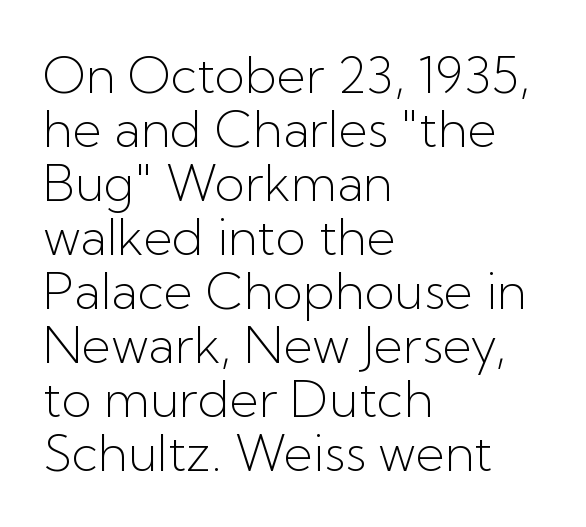
The image shows 50 px light sans-serif type, upright; set left-aligned, tight line spacing (1.08x), normal letter spacing, not underlined; low stroke contrast and a medium x-height.
